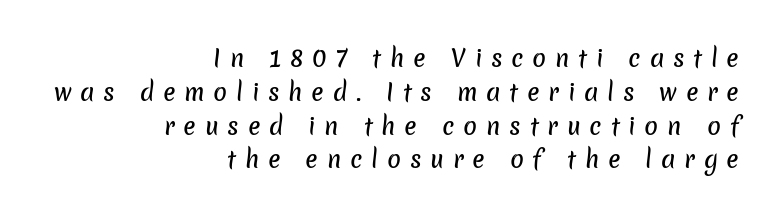
The horizontal fit of the characters is loose and conspicuously gappy. Honestly, the row spacing looks completely unremarkable. Reading down the block, your eye finds every line finishing at a fixed right position. Each row of text sits above clean, open space.
